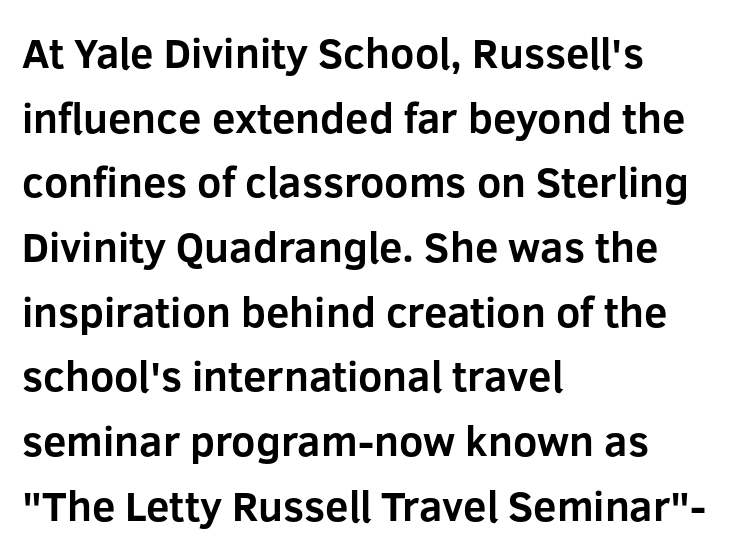
Q: Is the text bold? A: Yes.
Q: Is the text italic (slanted)? A: No, it is upright.
Q: Is the typeface a serif or a sans-serif typeface? A: Sans-serif.
Q: Is the text underlined? A: No.
Q: How is the paragraph aligned? A: Left-aligned.
Q: Is the spacing between letters normal or unusually wide? A: Normal.
Q: Is the spacing between lines tight, normal or loose? A: Normal.
Q: Width (condensed, normal, or wide)? A: Normal.
Q: Stroke contrast? A: Low.
Q: x-height? A: Medium.
Q: Monospaced? A: No.
